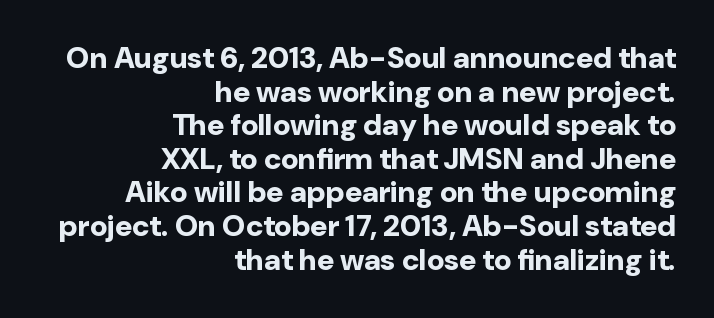
{"serif": "no", "italic": "no", "bold": "yes", "weight": "bold", "width": "normal", "stroke_contrast": "low", "x_height": "medium", "monospaced": "no", "underline": "no", "align": "right", "line_spacing": "tight", "line_spacing_ratio": 1.12, "letter_spacing": "normal", "letter_spacing_em": 0.0, "glyph_px": 30}
